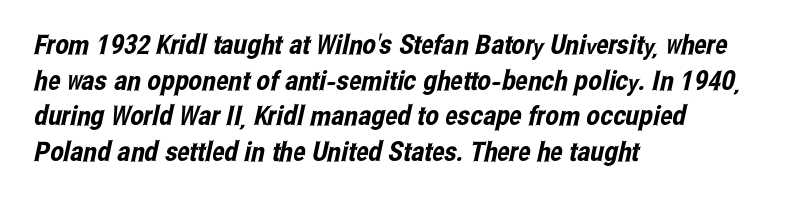
Short note: letters normally spaced. If you drew a ruler down the left edge, every line would touch it. The area under the type is left untouched. Reading down the column, the eye jumps a familiar distance to each next line.
